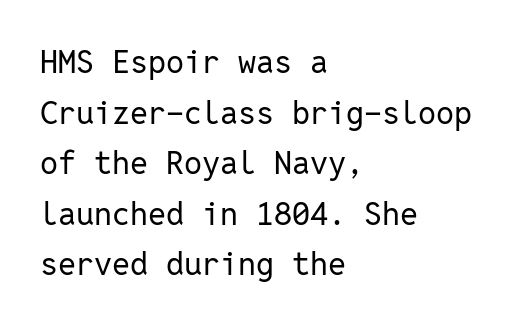
This is the regular roman posture of the typeface. Nothing heavy about these letters — not bold at all. A typesetter would call this monospace, since all characters share one set width. Whoever set this chose a conventional vertical rhythm.
